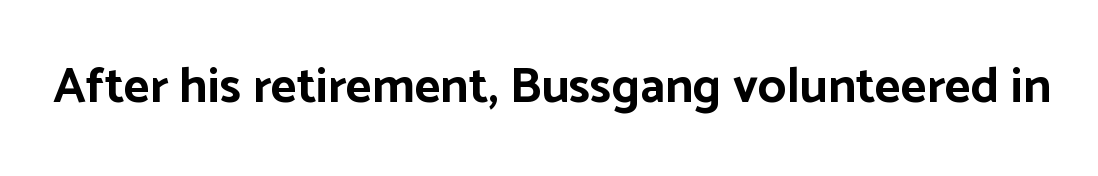
{"serif": "no", "italic": "no", "bold": "yes", "weight": "bold", "width": "normal", "stroke_contrast": "low", "x_height": "medium", "monospaced": "no", "underline": "no", "letter_spacing": "normal", "letter_spacing_em": 0.0, "glyph_px": 50}
